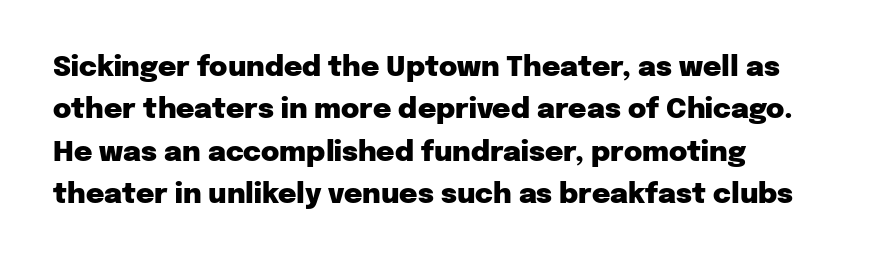
{"serif": "no", "italic": "no", "bold": "yes", "weight": "heavy", "width": "normal", "stroke_contrast": "low", "x_height": "medium", "monospaced": "no", "underline": "no", "line_spacing": "normal", "line_spacing_ratio": 1.51, "letter_spacing": "normal", "letter_spacing_em": 0.0, "glyph_px": 28}
